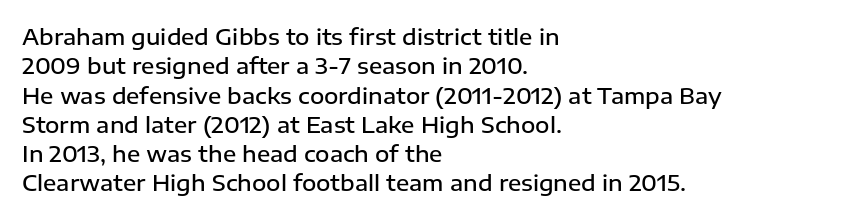
{"italic": "no", "bold": "semi", "underline": "no", "align": "left", "line_spacing": "normal", "line_spacing_ratio": 1.33, "letter_spacing": "normal", "letter_spacing_em": 0.0, "glyph_px": 22}
